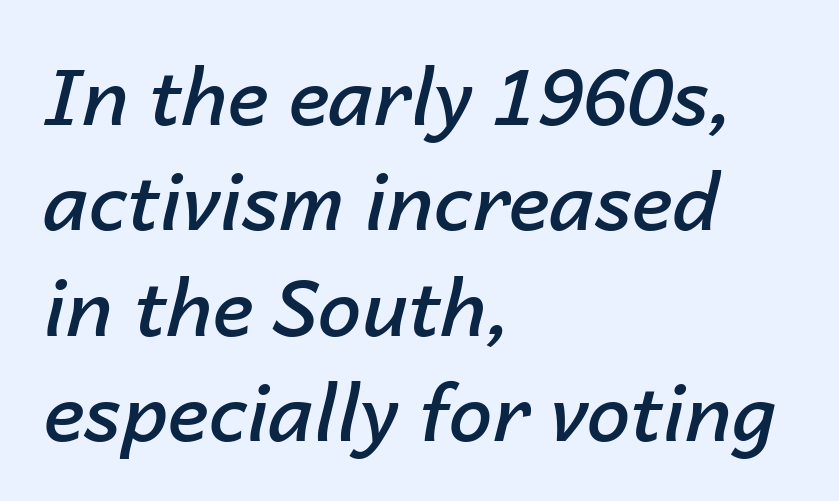
The image shows 78 px semibold type, italic (leaning right); set left-aligned, normal line spacing (1.35x), normal letter spacing, not underlined; low stroke contrast and a medium x-height.
